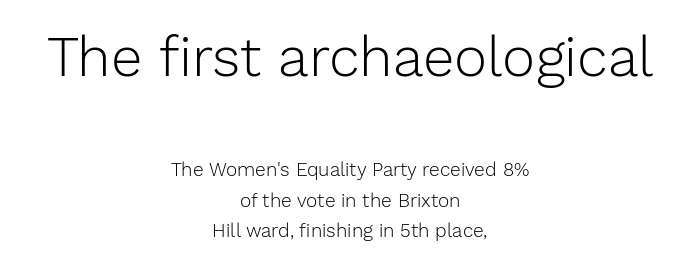
{"serif": "no", "italic": "no", "bold": "no", "weight": "light", "width": "normal", "stroke_contrast": "low", "x_height": "medium", "monospaced": "no", "underline": "no", "align": "center", "line_spacing": "normal", "line_spacing_ratio": 1.61, "letter_spacing": "normal", "letter_spacing_em": 0.0, "larger_block": "first", "size_ratio": 2.95, "glyph_px": 56}
